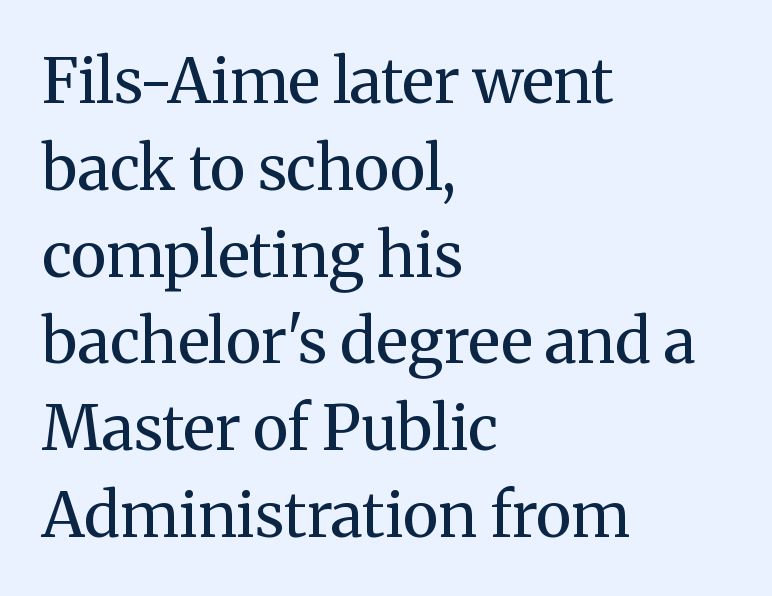
The image shows 62 px regular-weight serif type, upright; set left-aligned, normal line spacing (1.4x), normal letter spacing, not underlined; medium stroke contrast and a medium x-height.
